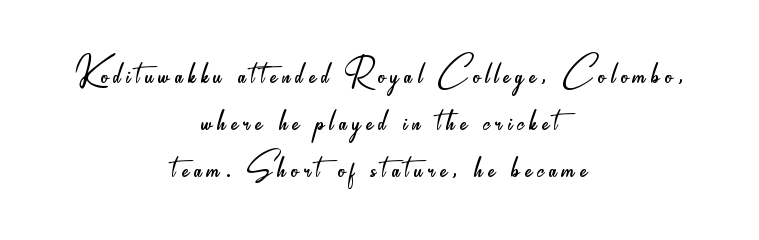
Horizontal alignment here is central, giving a formal, balanced look. Has an underline been added? It has not. Vertically, the passage feels compressed, each row crowding the next. To sum up the face: it is a sans, with no serifs.
